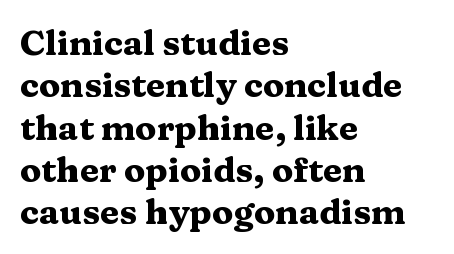
Does the lettering tilt? It doesn't — this is upright. The rendering uses a bold face; every stroke is thick and dark. Caption: standard tracking, unaltered. The words here are not underlined. Casual observation: everything's shoved over to the left. The passage shown is typed in a proportional face where columns would drift.
